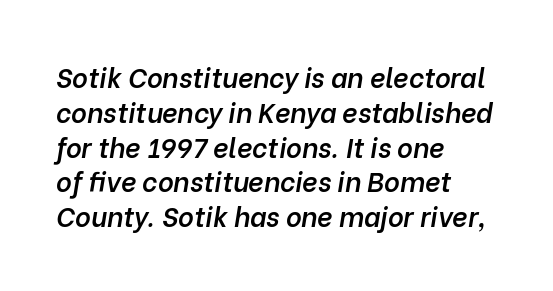
Q: Is the text bold? A: Semi-bold.
Q: Is the text italic (slanted)? A: Yes, it leans right by about 10 degrees.
Q: Is the text underlined? A: No.
Q: How is the paragraph aligned? A: Left-aligned.
Q: Is the spacing between letters normal or unusually wide? A: Normal.
Q: Is the spacing between lines tight, normal or loose? A: Normal.
